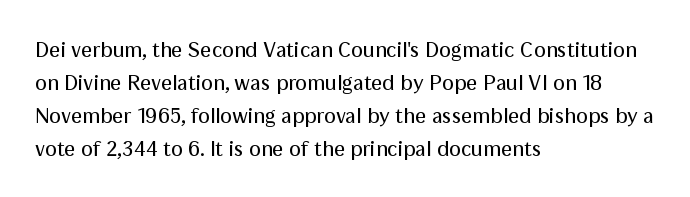
The image shows 22 px text type, upright; set left-aligned, normal line spacing (1.5x), normal letter spacing, not underlined.
